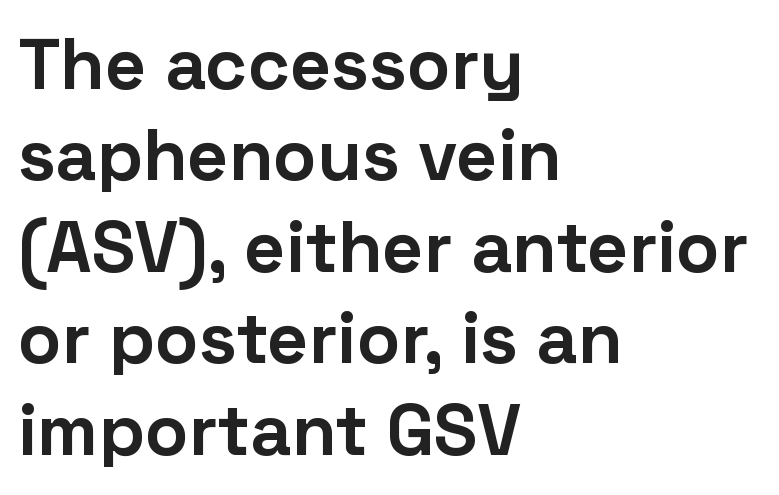
{"serif": "no", "italic": "no", "bold": "yes", "weight": "bold", "width": "normal", "stroke_contrast": "low", "x_height": "medium", "monospaced": "no", "underline": "no", "align": "left", "line_spacing": "normal", "line_spacing_ratio": 1.27, "letter_spacing": "normal", "letter_spacing_em": 0.0, "glyph_px": 72}
